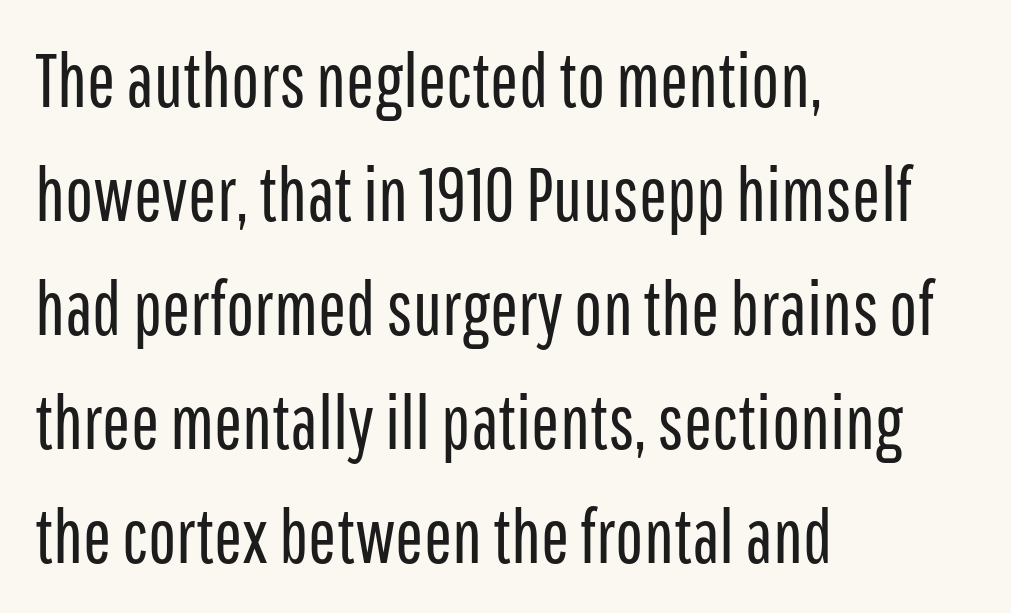
The image shows 75 px regular-weight, condensed sans-serif type, upright; set left-aligned, normal line spacing (1.52x), normal letter spacing, not underlined; low stroke contrast and a medium x-height.
